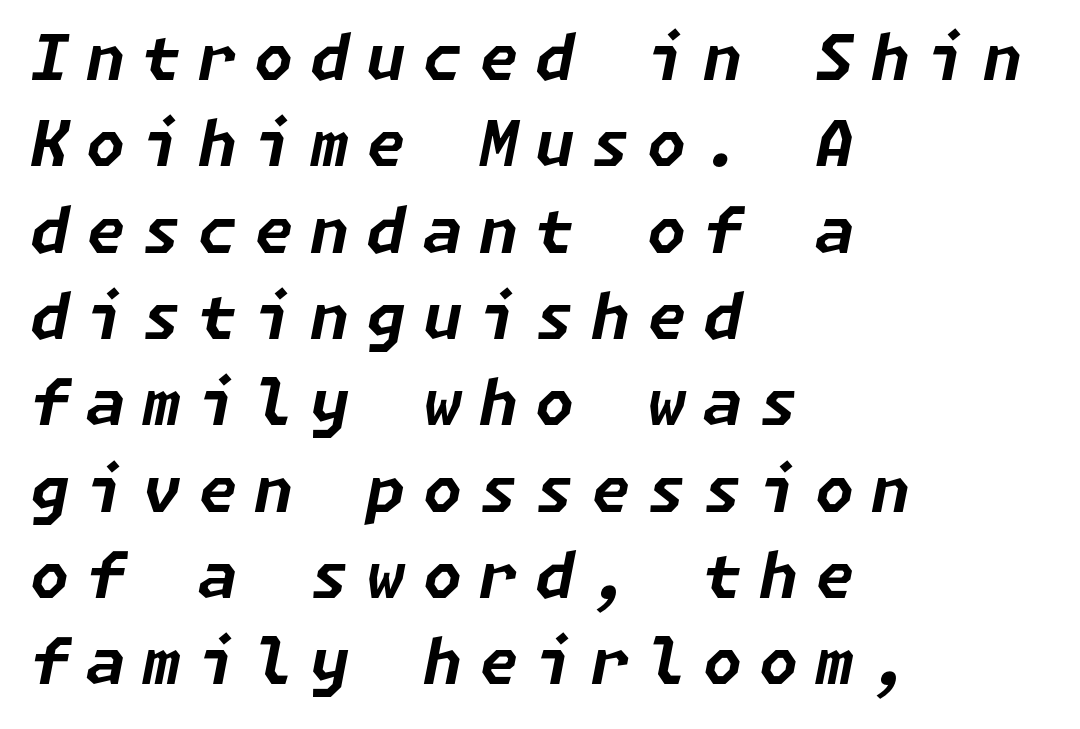
The image shows 63 px bold type, italic (leaning right); set left-aligned, normal line spacing (1.37x), unusually wide letter spacing (+0.27 em), not underlined; low stroke contrast and a medium x-height.
